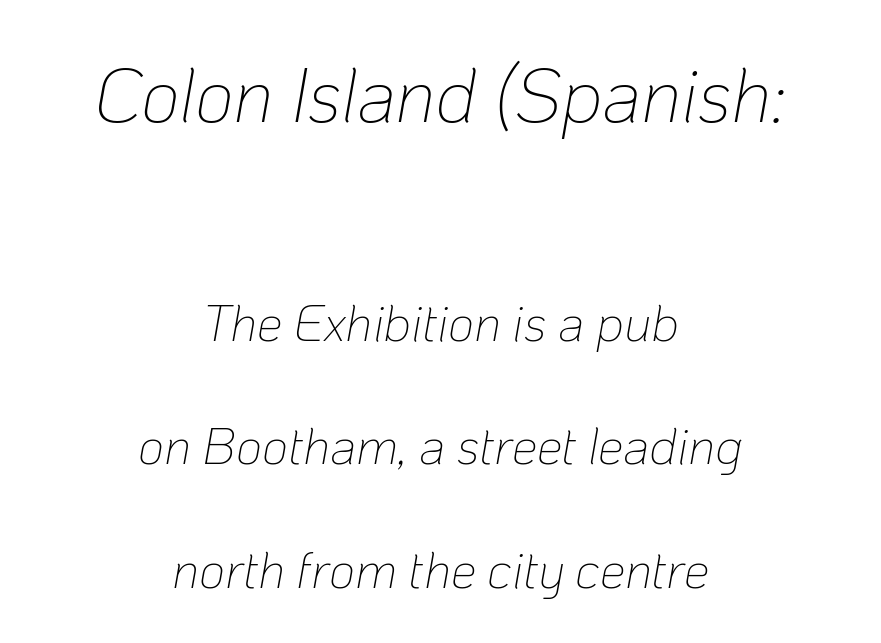
Q: Is the text bold? A: No.
Q: Is the text italic (slanted)? A: Yes, it leans right by about 10 degrees.
Q: Is the text underlined? A: No.
Q: How is the paragraph aligned? A: Centered.
Q: Is the spacing between letters normal or unusually wide? A: Normal.
Q: Is the spacing between lines tight, normal or loose? A: Loose.
Q: Which block of text is set in a larger size, the first (top) or the second (bottom)? A: The first (top) one.
Q: Width (condensed, normal, or wide)? A: Normal.
Q: Stroke contrast? A: Low.
Q: x-height? A: Medium.
Q: Monospaced? A: No.
